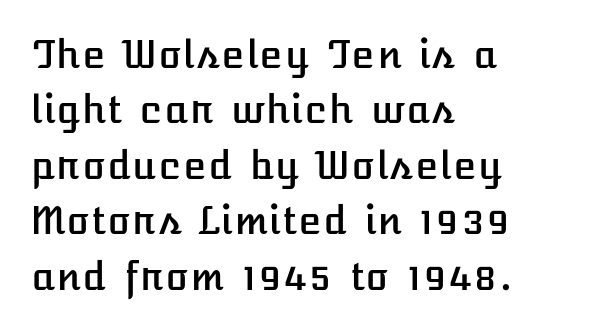
Q: Is the text italic (slanted)? A: No, it is upright.
Q: Is the text underlined? A: No.
Q: How is the paragraph aligned? A: Left-aligned.
Q: Is the spacing between letters normal or unusually wide? A: Normal.
Q: Is the spacing between lines tight, normal or loose? A: Normal.
Q: Width (condensed, normal, or wide)? A: Normal.
Q: Stroke contrast? A: Low.
Q: x-height? A: Medium.
